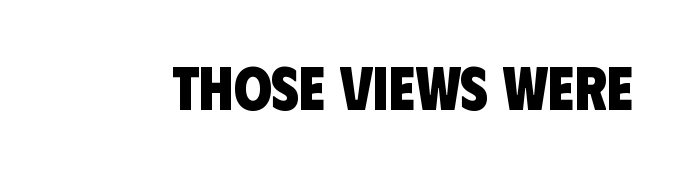
Q: Is the text bold? A: Yes.
Q: Is the typeface a serif or a sans-serif typeface? A: Sans-serif.
Q: Is the text underlined? A: No.
Q: Is the spacing between letters normal or unusually wide? A: Normal.
Q: Width (condensed, normal, or wide)? A: Condensed.
Q: Stroke contrast? A: Low.
Q: x-height? A: Large.
Q: Monospaced? A: No.
